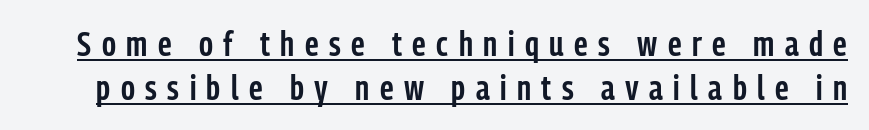
Q: Is the text bold? A: Semi-bold.
Q: Is the text italic (slanted)? A: No, it is upright.
Q: Is the typeface a serif or a sans-serif typeface? A: Sans-serif.
Q: Is the text underlined? A: Yes.
Q: Is the spacing between letters normal or unusually wide? A: Unusually wide.
Q: Is the spacing between lines tight, normal or loose? A: Normal.
Q: Width (condensed, normal, or wide)? A: Condensed.
Q: Stroke contrast? A: Low.
Q: x-height? A: Medium.
Q: Monospaced? A: No.
